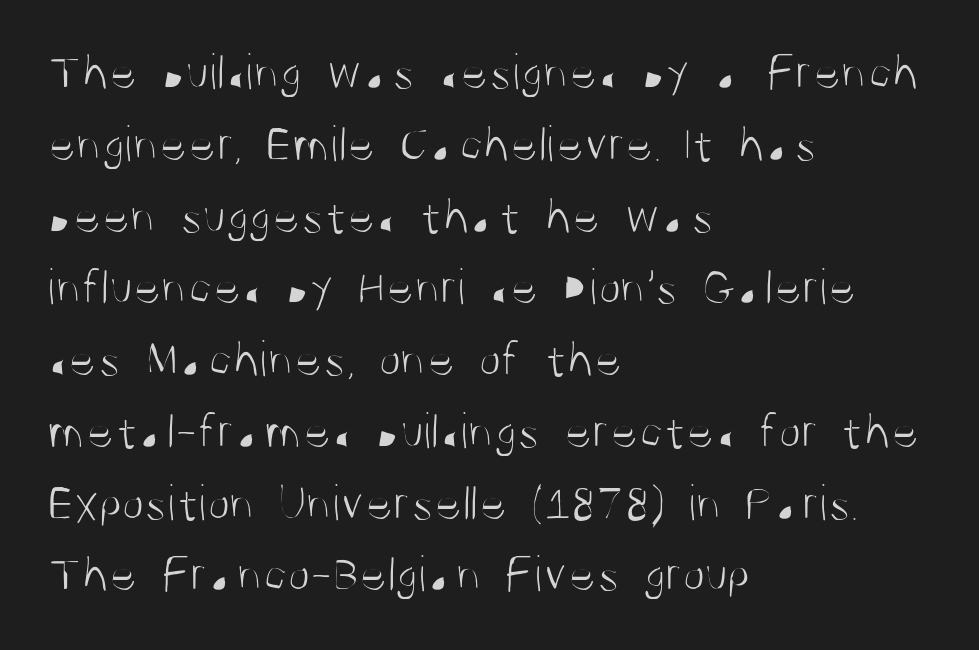
The image shows 52 px light, condensed sans-serif type, upright; set left-aligned, normal line spacing (1.38x), normal letter spacing, not underlined; medium stroke contrast and a large x-height.
